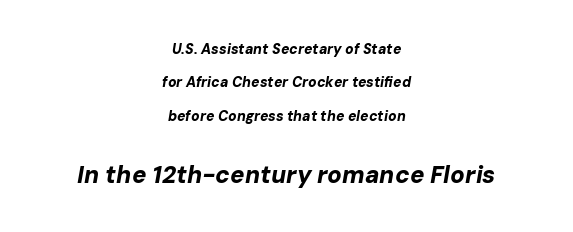
{"italic": "yes", "lean": "right", "slant_degrees": 10, "bold": "yes", "underline": "no", "align": "center", "line_spacing": "loose", "line_spacing_ratio": 2.38, "letter_spacing": "normal", "letter_spacing_em": 0.0, "larger_block": "second", "size_ratio": 1.71, "glyph_px": 24}
